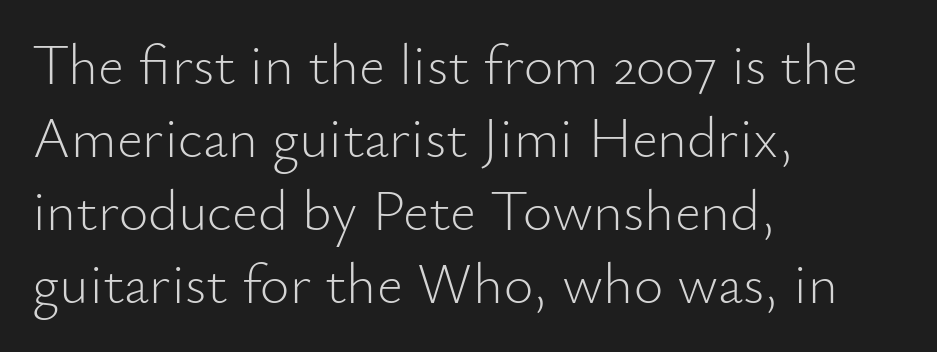
Students, note that the glyphs here touch the page at normal intervals. Nope, no serifs anywhere on these letters. In terms of leading, this rendering sits right in the middle. Proportional: the letters do not fall into vertical columns.
